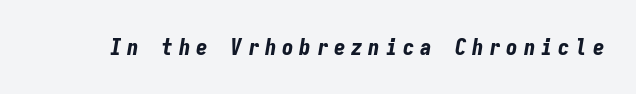
Words appear elongated and porous because spacing is wide. Decoration check: the copy has no underline. Slant detected: the letters are inclined. How heavy is the stroke? Heavy — this is a bold.
